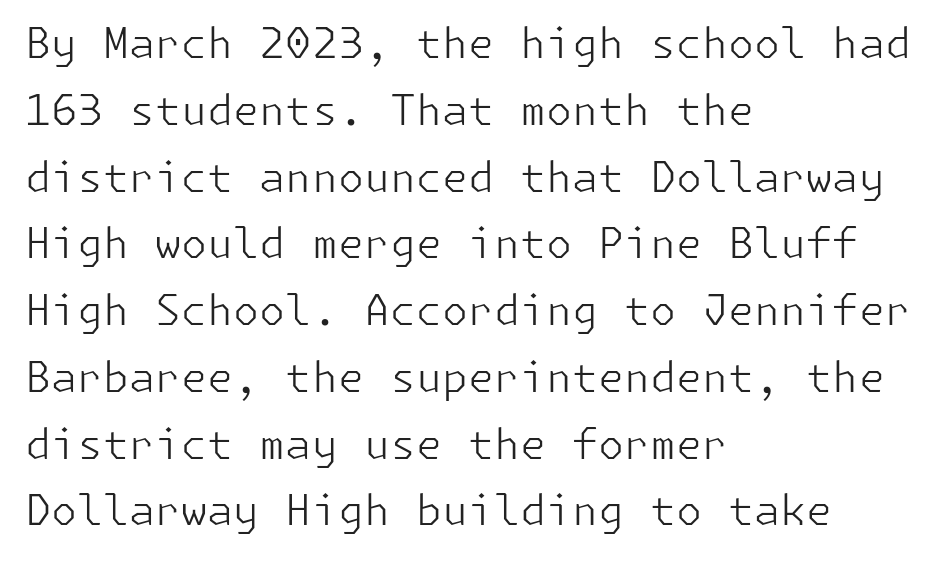
The image shows 42 px light sans-serif type, upright; set left-aligned, normal line spacing (1.59x), normal letter spacing, not underlined; low stroke contrast and a medium x-height.
